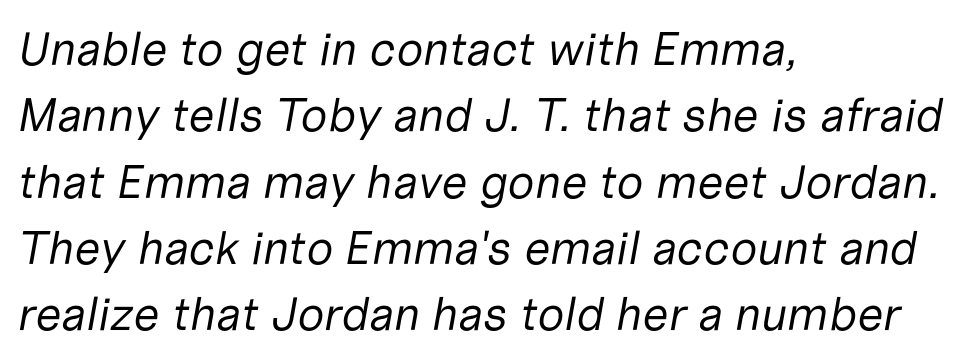
The image shows 47 px regular-weight type, italic (leaning right); set left-aligned, normal line spacing (1.41x), normal letter spacing, not underlined; low stroke contrast and a medium x-height.
